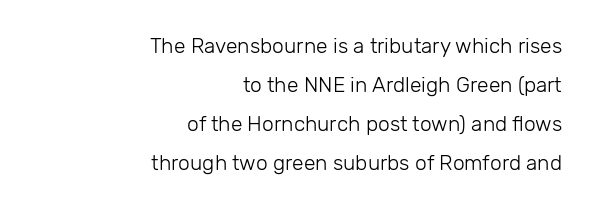
The image shows 21 px text type, upright; set right-aligned, line spacing 1.86x, normal letter spacing, not underlined.
